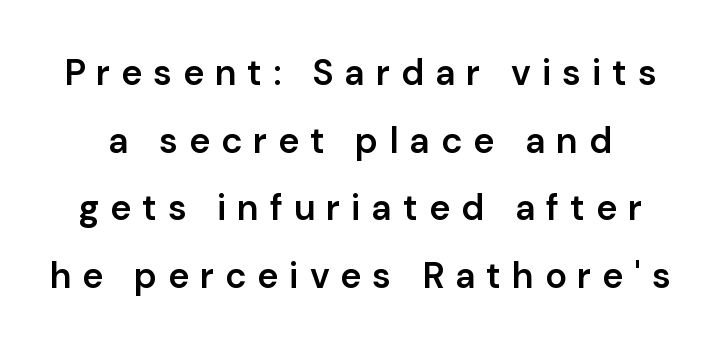
The image shows 36 px semibold sans-serif type, upright; set line spacing 1.88x, unusually wide letter spacing (+0.3 em), not underlined; low stroke contrast and a medium x-height.
